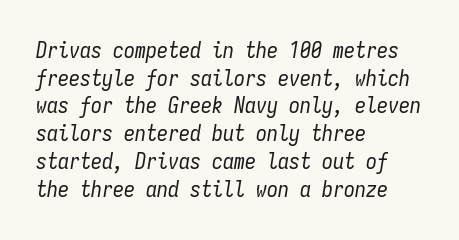
This sample keeps an unexceptional amount of space between lines. The lines are quadded left. Weight class: somewhere from thin through regular. The letterforms sit shoulder to shoulder at normal distance. A bare baseline throughout the passage. Looking at the ascenders, they clearly lean.
